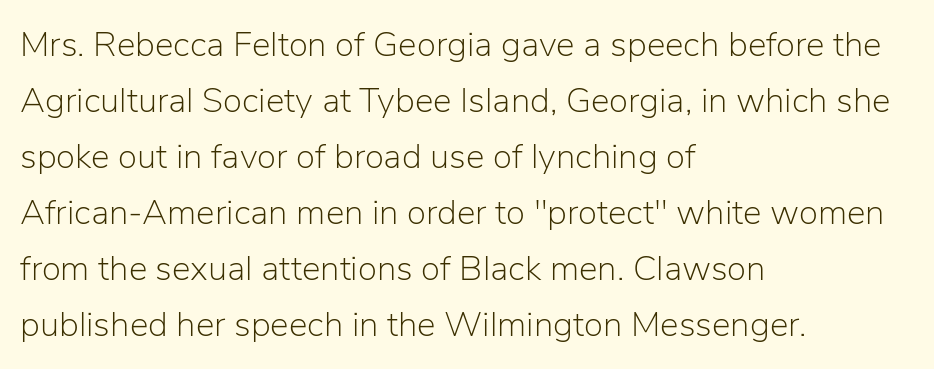
{"serif": "no", "italic": "no", "bold": "no", "weight": "light", "width": "normal", "stroke_contrast": "low", "x_height": "medium", "monospaced": "no", "underline": "no", "align": "left", "line_spacing": "normal", "line_spacing_ratio": 1.6, "letter_spacing": "normal", "letter_spacing_em": 0.0, "glyph_px": 35}
